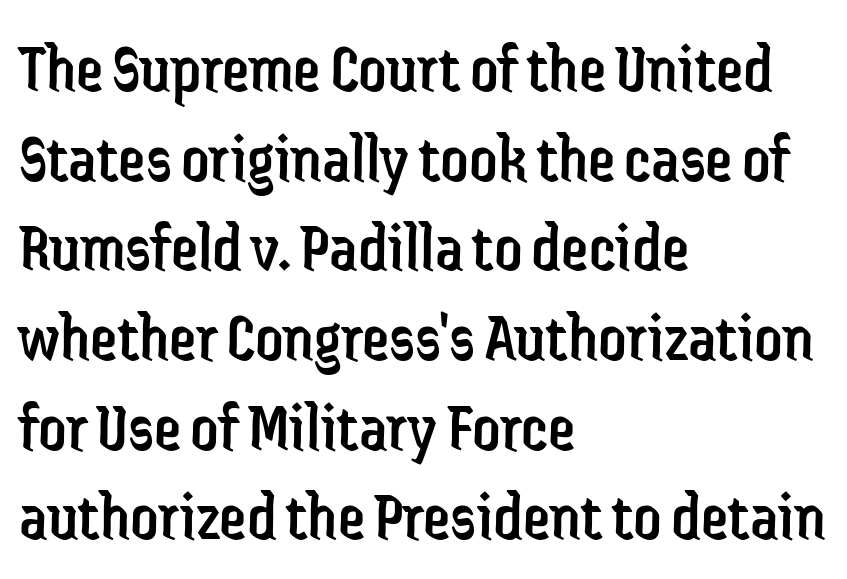
The letters advance in unequal steps, a hallmark of proportional type. The gaps between neighbouring characters are ordinary and unremarkable. Summary of vertical rhythm: regular, with standard interline spacing. The letters stand straight up with perfectly vertical stems. Unlike a traditional serif, this face leaves its strokes unadorned. Any mark beneath the type? The region is blank.
